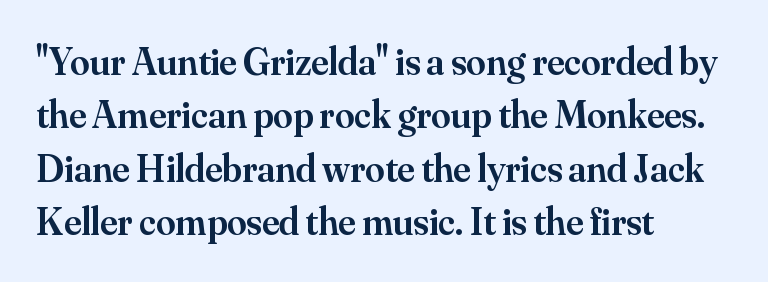
{"serif": "yes", "italic": "no", "bold": "semi", "weight": "semibold", "width": "normal", "stroke_contrast": "medium", "x_height": "small", "monospaced": "no", "underline": "no", "align": "left", "line_spacing": "normal", "line_spacing_ratio": 1.37, "letter_spacing": "normal", "letter_spacing_em": 0.0, "glyph_px": 39}
